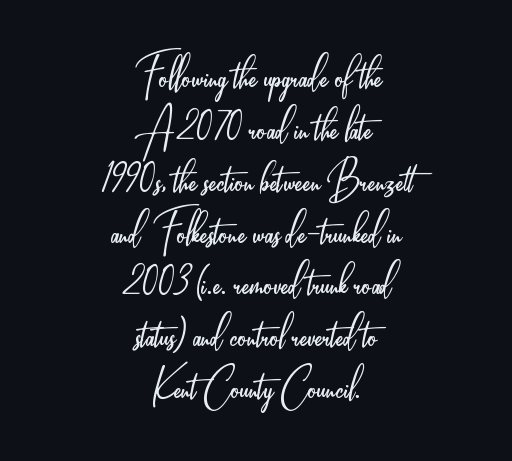
The image shows 54 px light, condensed sans-serif type; set centered, tight line spacing (0.96x), normal letter spacing, not underlined; low stroke contrast and a small x-height.
